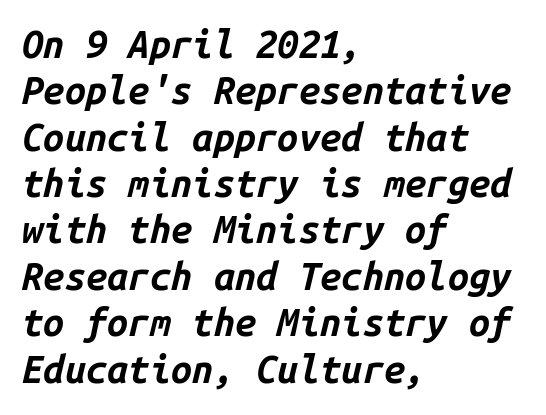
{"italic": "yes", "lean": "right", "slant_degrees": 14, "bold": "yes", "weight": "bold", "width": "normal", "stroke_contrast": "low", "x_height": "medium", "monospaced": "yes", "underline": "no", "align": "left", "line_spacing_ratio": 1.22, "letter_spacing": "normal", "letter_spacing_em": 0.0, "glyph_px": 38}
